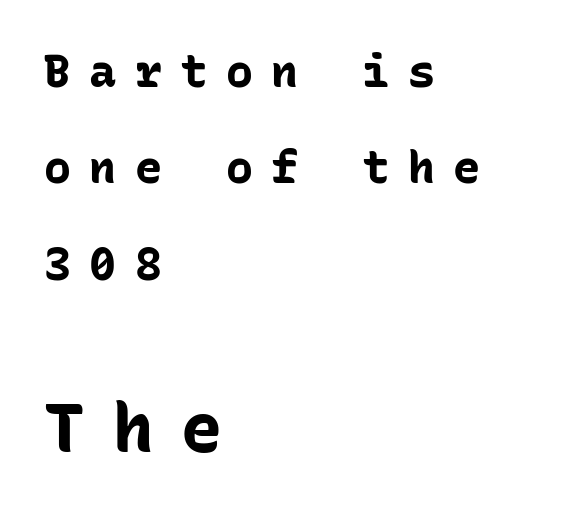
The image shows 68 px bold sans-serif type, upright, monospaced; set left-aligned, loose line spacing (2.14x), unusually wide letter spacing (+0.41 em), not underlined; the second (bottom) block is 1.51x larger; low stroke contrast and a medium x-height.
